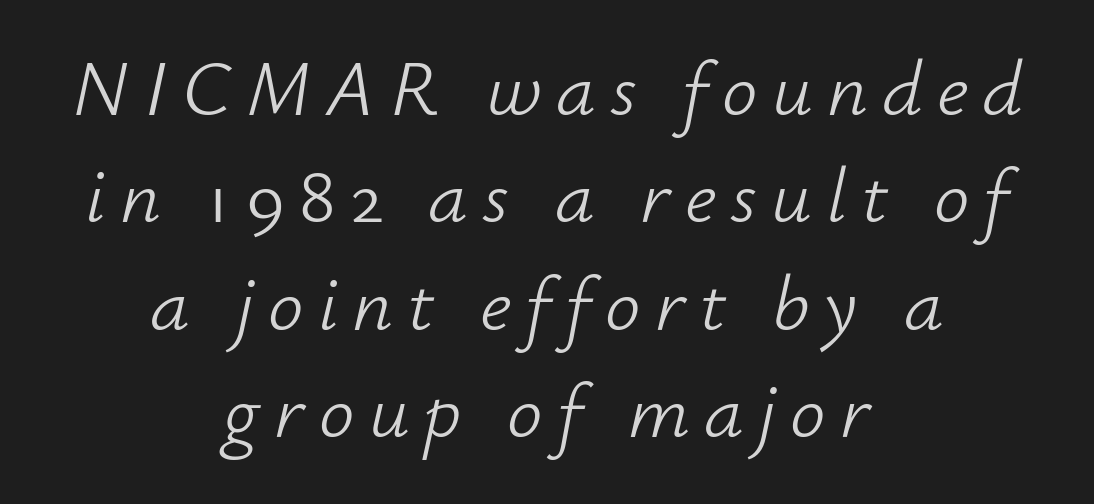
The image shows 79 px light type, italic (leaning right); set centered, normal line spacing (1.36x), not underlined; low stroke contrast and a small x-height.
